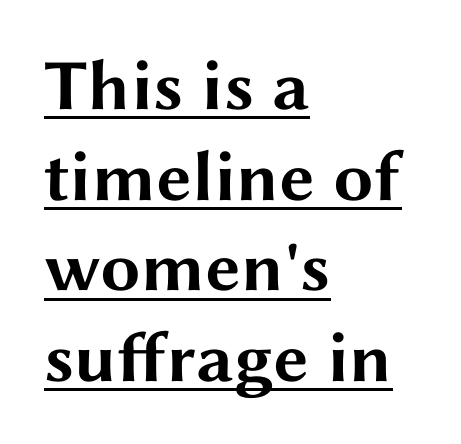
{"serif": "no", "italic": "no", "bold": "yes", "weight": "bold", "width": "wide", "stroke_contrast": "medium", "x_height": "medium", "monospaced": "no", "underline": "yes", "align": "left", "line_spacing": "normal", "line_spacing_ratio": 1.26, "letter_spacing": "normal", "letter_spacing_em": 0.0, "glyph_px": 72}
